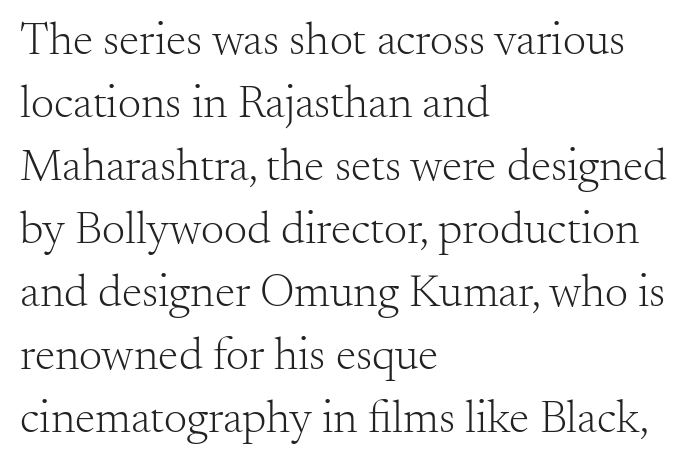
Type style note: has serifs. Alignment: flush left. Nothing unusual about the tracking: characters are spaced as the font intends. Rendered with straight, roman letterforms.
